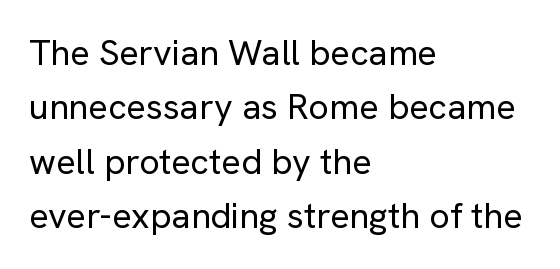
Q: Is the text bold? A: No.
Q: Is the text italic (slanted)? A: No, it is upright.
Q: Is the typeface a serif or a sans-serif typeface? A: Sans-serif.
Q: Is the text underlined? A: No.
Q: How is the paragraph aligned? A: Left-aligned.
Q: Is the spacing between letters normal or unusually wide? A: Normal.
Q: Is the spacing between lines tight, normal or loose? A: Normal.
Q: Width (condensed, normal, or wide)? A: Normal.
Q: Stroke contrast? A: Low.
Q: x-height? A: Medium.
Q: Monospaced? A: No.
